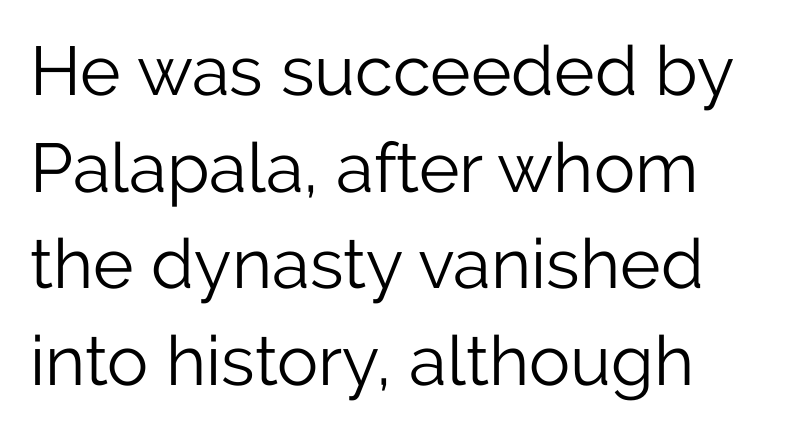
Note the varied advance widths — an 'i' is clearly narrower than an 'm'. The vertical gap from one line to the next is medium. The weight tops out at a normal text grade. Students, note that the glyphs here touch the page at normal intervals.
